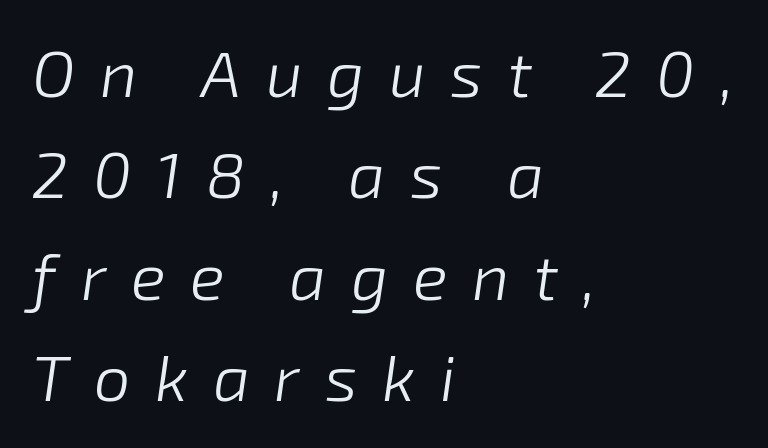
Q: Is the text bold? A: No.
Q: Is the text italic (slanted)? A: Yes, it leans right by about 8 degrees.
Q: Is the text underlined? A: No.
Q: How is the paragraph aligned? A: Left-aligned.
Q: Is the spacing between letters normal or unusually wide? A: Unusually wide.
Q: Is the spacing between lines tight, normal or loose? A: Normal.
Q: Width (condensed, normal, or wide)? A: Normal.
Q: Stroke contrast? A: Low.
Q: x-height? A: Medium.
Q: Monospaced? A: No.
